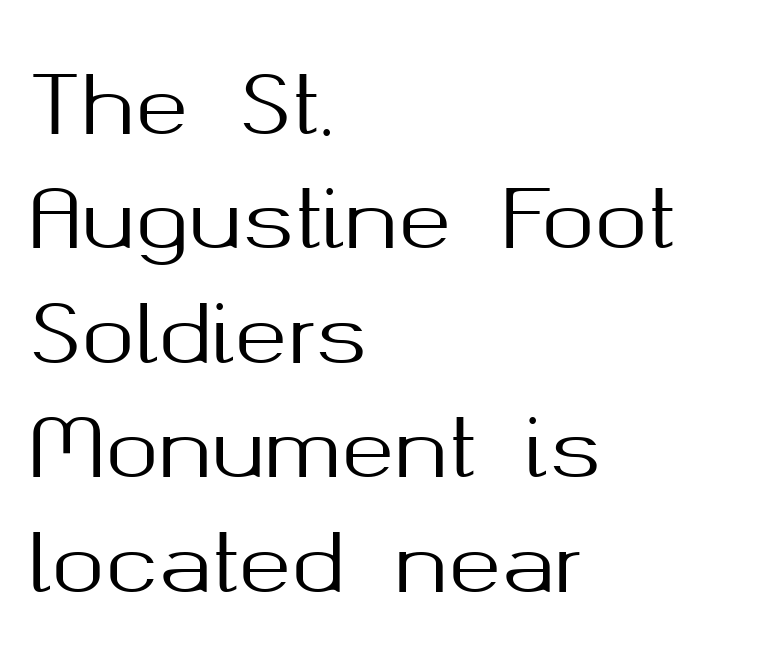
The image shows 80 px sans-serif type, upright; set left-aligned, normal line spacing (1.43x), normal letter spacing, not underlined; medium stroke contrast and a medium x-height.
